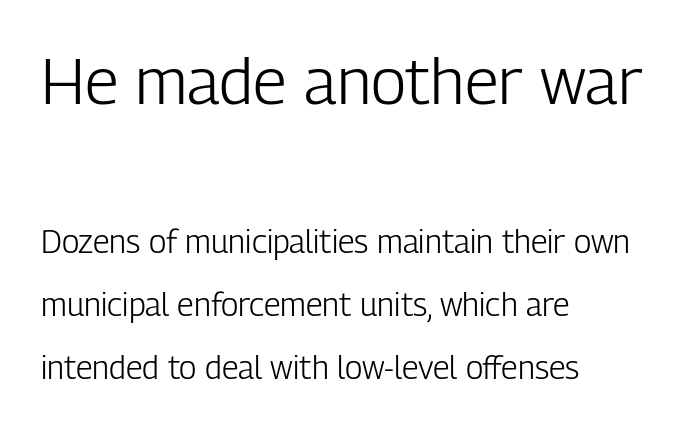
The image shows 65 px light, condensed sans-serif type, upright; set left-aligned, loose line spacing (1.98x), normal letter spacing, not underlined; the first (top) block is 2.03x larger; low stroke contrast and a medium x-height.
